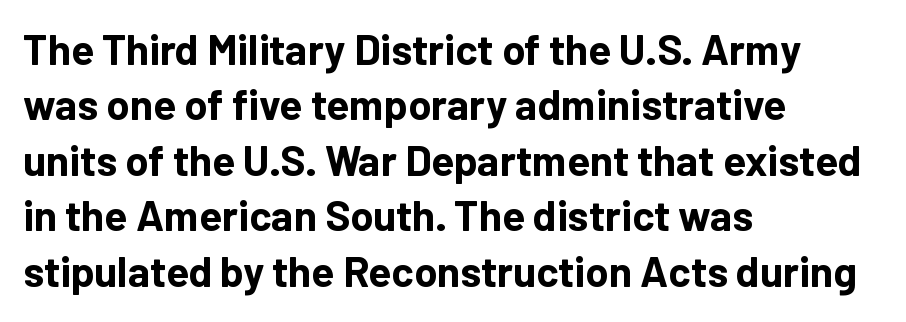
The image shows 42 px bold sans-serif type, upright; set left-aligned, normal line spacing (1.32x), normal letter spacing, not underlined; low stroke contrast and a medium x-height.
